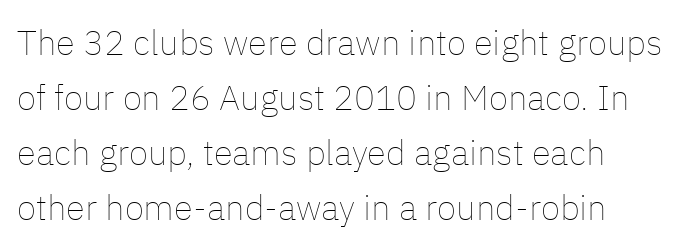
Q: Is the text bold? A: No.
Q: Is the text italic (slanted)? A: No, it is upright.
Q: Is the text underlined? A: No.
Q: How is the paragraph aligned? A: Left-aligned.
Q: Is the spacing between letters normal or unusually wide? A: Normal.
Q: Is the spacing between lines tight, normal or loose? A: Normal.
Q: Width (condensed, normal, or wide)? A: Normal.
Q: Stroke contrast? A: Low.
Q: x-height? A: Medium.
Q: Monospaced? A: No.
